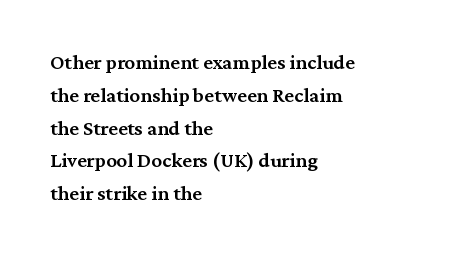
{"italic": "no", "bold": "semi", "underline": "no", "align": "left", "line_spacing": "normal", "line_spacing_ratio": 1.56, "letter_spacing": "normal", "letter_spacing_em": 0.0, "glyph_px": 21}
